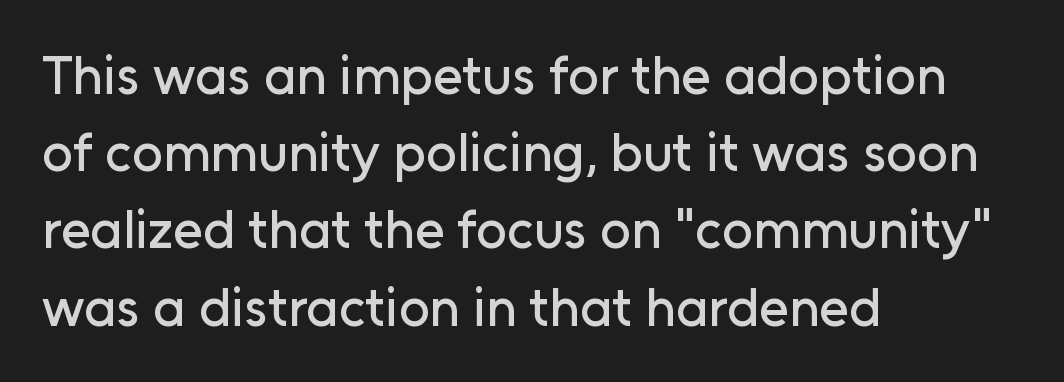
{"serif": "no", "italic": "no", "width": "normal", "stroke_contrast": "low", "x_height": "medium", "monospaced": "no", "underline": "no", "align": "left", "line_spacing": "normal", "line_spacing_ratio": 1.43, "letter_spacing": "normal", "letter_spacing_em": 0.0, "glyph_px": 54}
